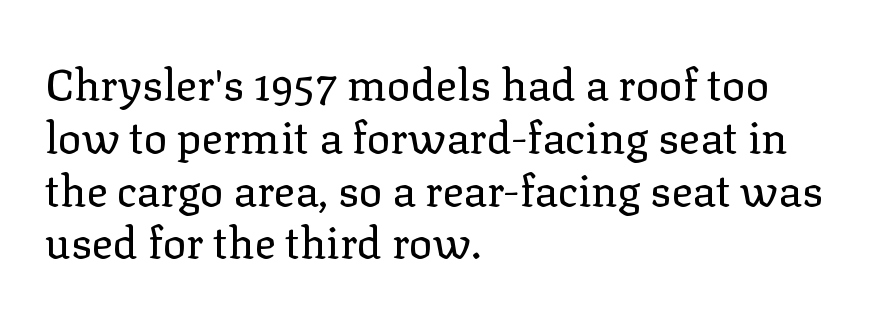
The image shows 44 px regular-weight serif type, upright; set left-aligned, line spacing 1.2x, normal letter spacing, not underlined; low stroke contrast and a medium x-height.
